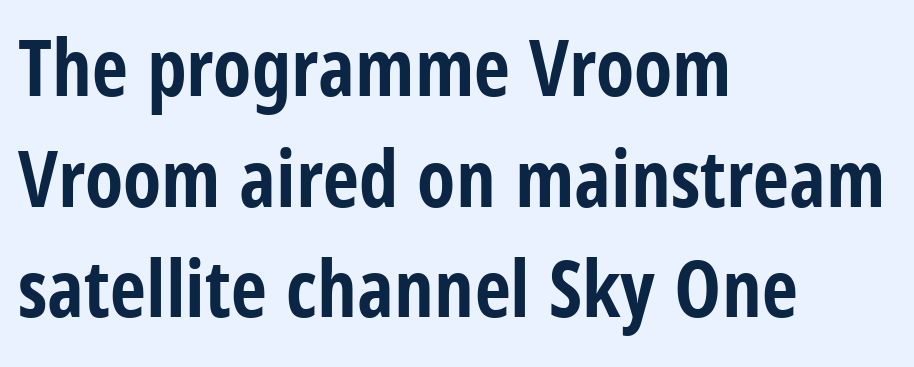
{"serif": "no", "italic": "no", "bold": "yes", "weight": "bold", "width": "condensed", "stroke_contrast": "low", "x_height": "large", "monospaced": "no", "underline": "no", "align": "left", "line_spacing": "normal", "line_spacing_ratio": 1.4, "letter_spacing": "normal", "letter_spacing_em": 0.0, "glyph_px": 79}
